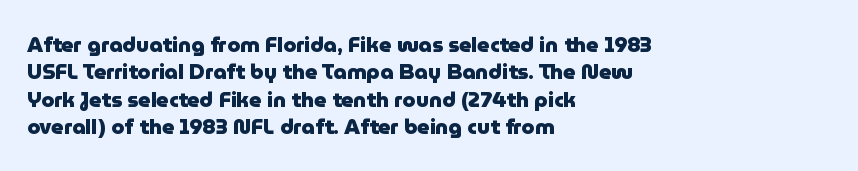
{"italic": "no", "bold": "yes", "underline": "no", "align": "left", "line_spacing": "normal", "line_spacing_ratio": 1.3, "letter_spacing": "normal", "letter_spacing_em": 0.0, "glyph_px": 21}
